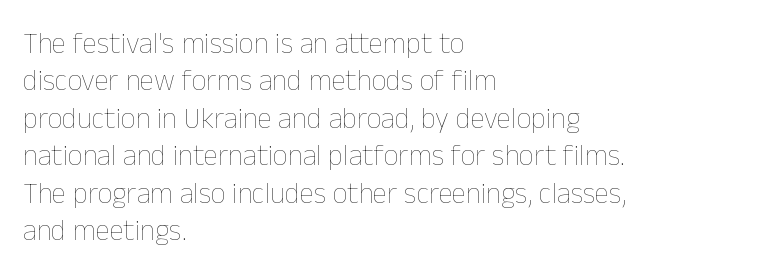
The image shows 29 px thin type, upright; set left-aligned, normal line spacing (1.29x), normal letter spacing, not underlined; low stroke contrast and a medium x-height.
